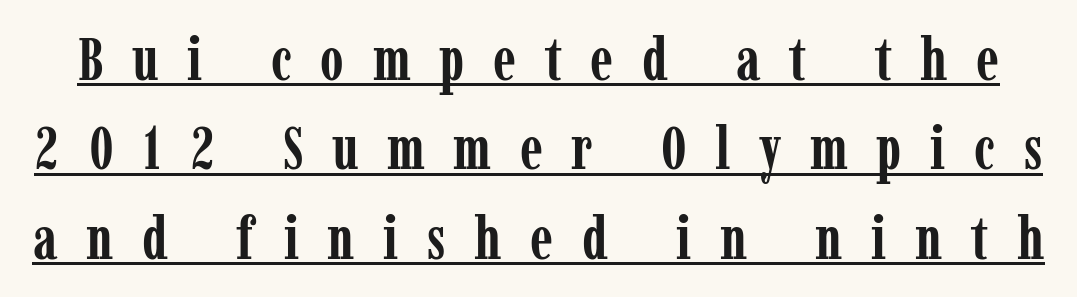
The image shows 60 px semibold, condensed serif type, upright; set normal line spacing (1.49x), unusually wide letter spacing (+0.48 em), underlined; low stroke contrast and a medium x-height.
